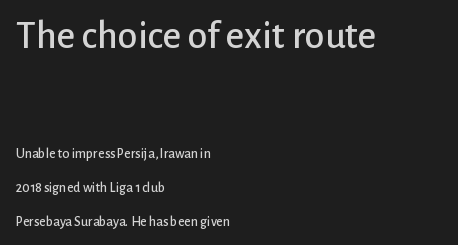
Q: Is the text italic (slanted)? A: No, it is upright.
Q: Is the typeface a serif or a sans-serif typeface? A: Sans-serif.
Q: Is the text underlined? A: No.
Q: How is the paragraph aligned? A: Left-aligned.
Q: Is the spacing between letters normal or unusually wide? A: Normal.
Q: Is the spacing between lines tight, normal or loose? A: Loose.
Q: Which block of text is set in a larger size, the first (top) or the second (bottom)? A: The first (top) one.
Q: Width (condensed, normal, or wide)? A: Normal.
Q: Stroke contrast? A: Low.
Q: x-height? A: Medium.
Q: Monospaced? A: No.
